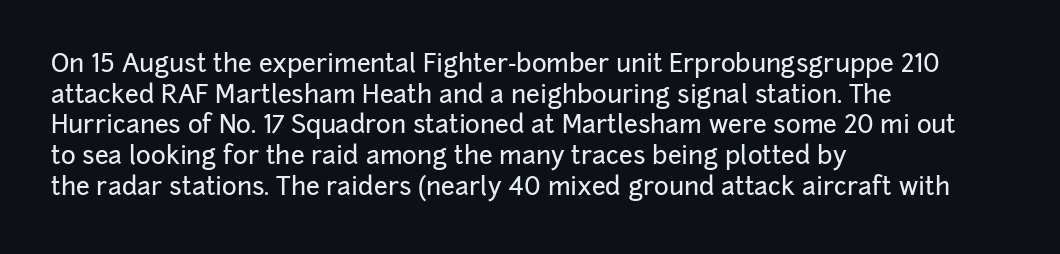
Which margin do the lines hug? The left one — the right edge is uneven. Bare-footed words on every line. Here the glyphs are tracked normally, forming tight word shapes. Does the lettering tilt? It doesn't — this is upright.
